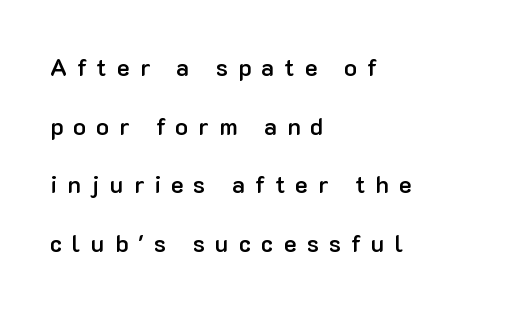
The string is rendered with underlining switched off. How would I describe the line gaps? Wide and relaxed. Quick note: not italic, upright. Observe the wide spacing: letters keep a clear distance from each other.
